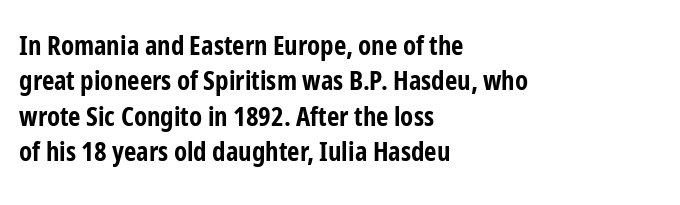
Q: Is the text bold? A: Yes.
Q: Is the text italic (slanted)? A: No, it is upright.
Q: Is the text underlined? A: No.
Q: How is the paragraph aligned? A: Left-aligned.
Q: Is the spacing between letters normal or unusually wide? A: Normal.
Q: Is the spacing between lines tight, normal or loose? A: Normal.
